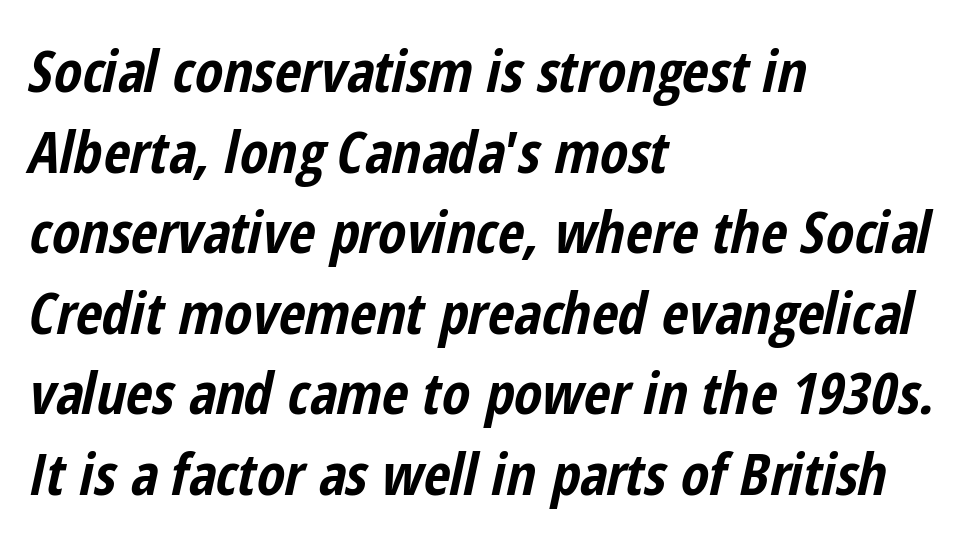
Its strokes are broad and dark, the hallmark of bold type. You could call the tracking neutral — neither tight nor loose. This sample has the flowing, uneven cadence of proportional lettering. Glance below the letters and you will spot only blank space. Typeset ragged right — the left edge is the straight one. It's the slanting kind of type.
